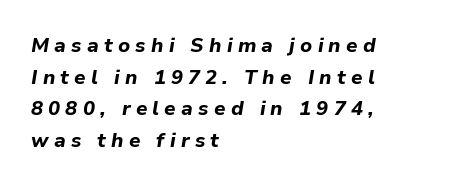
{"italic": "yes", "lean": "right", "slant_degrees": 9, "bold": "yes", "underline": "no", "align": "left", "line_spacing": "normal", "line_spacing_ratio": 1.58, "letter_spacing": "wide", "letter_spacing_em": 0.26, "glyph_px": 20}
